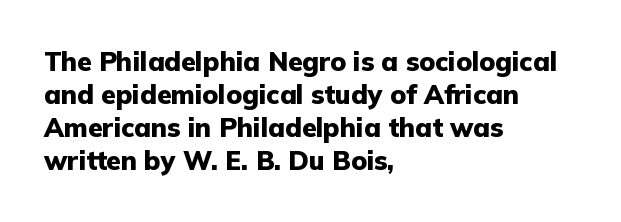
The leading is moderate, giving the passage an even texture. A dark, heavy texture on the line: the type is bold. Descenders hang freely into open space. Letter spacing: default. Notice how the passage keeps a crisp vertical edge on the left only. This is roman type, the default non-slanted kind.
